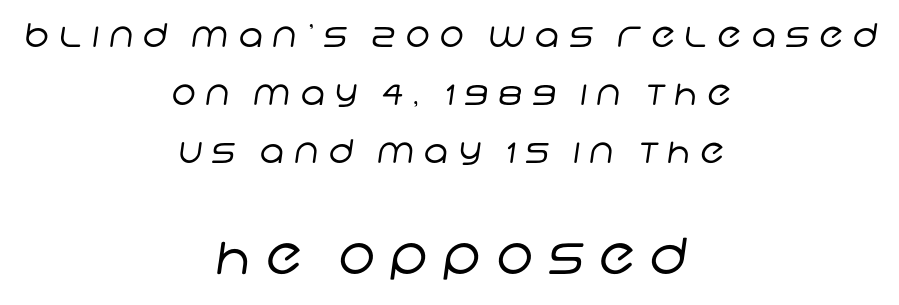
The image shows 50 px regular-weight sans-serif type; set centered, line spacing 1.76x, unusually wide letter spacing (+0.3 em), not underlined; the second (bottom) block is 1.52x larger; low stroke contrast and a large x-height.
